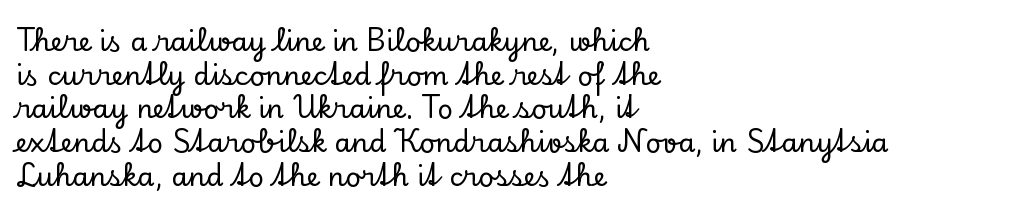
{"italic": "no", "underline": "no", "align": "left", "line_spacing": "normal", "line_spacing_ratio": 1.25, "letter_spacing": "normal", "letter_spacing_em": 0.0, "glyph_px": 27}
